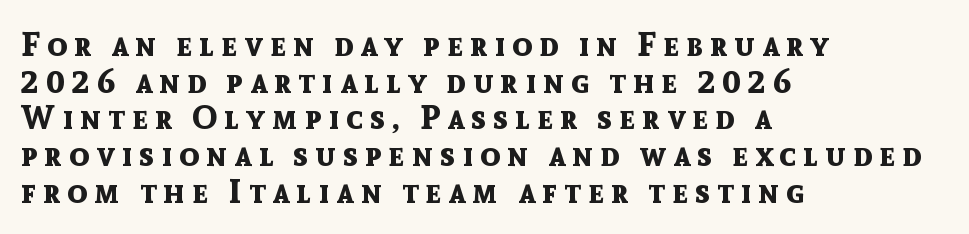
The image shows 33 px bold sans-serif type, upright; set left-aligned, tight line spacing (1.11x), unusually wide letter spacing (+0.21 em), not underlined; a medium x-height.
